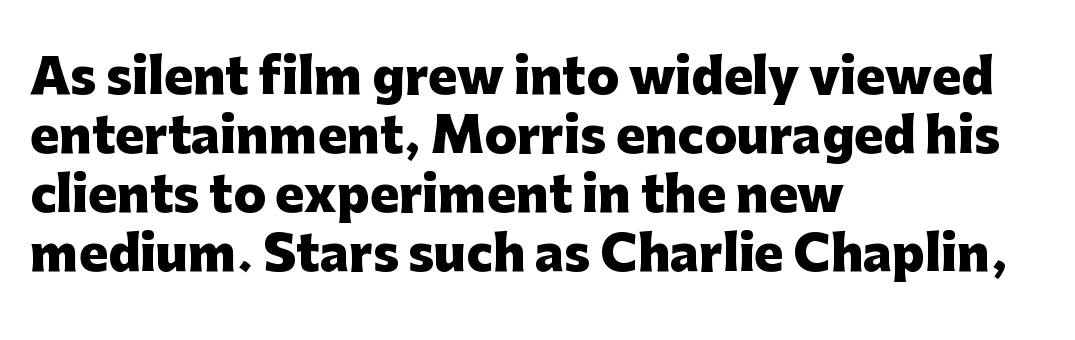
Q: Is the text bold? A: Yes.
Q: Is the text italic (slanted)? A: No, it is upright.
Q: Is the typeface a serif or a sans-serif typeface? A: Sans-serif.
Q: Is the text underlined? A: No.
Q: How is the paragraph aligned? A: Left-aligned.
Q: Is the spacing between letters normal or unusually wide? A: Normal.
Q: Width (condensed, normal, or wide)? A: Normal.
Q: Stroke contrast? A: Low.
Q: x-height? A: Medium.
Q: Monospaced? A: No.
